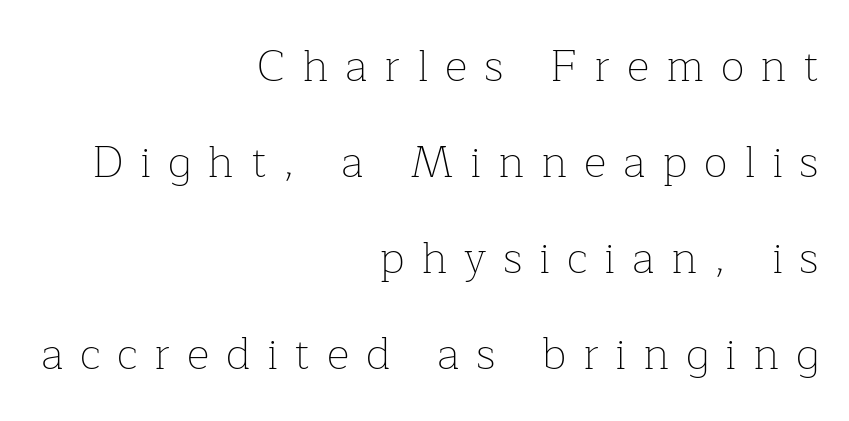
{"serif": "yes", "italic": "no", "bold": "no", "weight": "thin", "width": "normal", "stroke_contrast": "low", "x_height": "medium", "monospaced": "no", "underline": "no", "align": "right", "line_spacing": "loose", "line_spacing_ratio": 2.18, "letter_spacing": "wide", "letter_spacing_em": 0.38, "glyph_px": 44}
